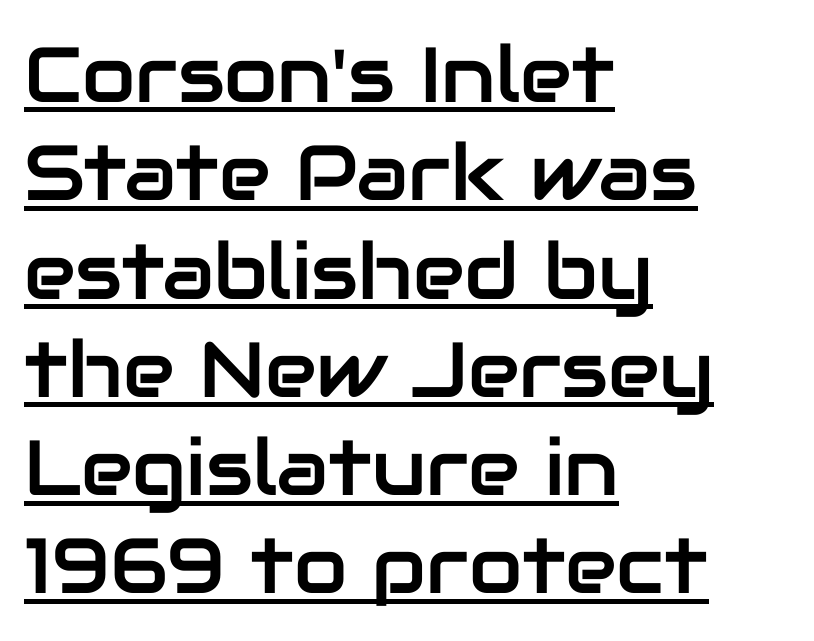
{"serif": "no", "italic": "no", "width": "normal", "stroke_contrast": "low", "x_height": "medium", "monospaced": "no", "underline": "yes", "align": "left", "line_spacing": "normal", "line_spacing_ratio": 1.26, "letter_spacing": "normal", "letter_spacing_em": 0.0, "glyph_px": 78}
